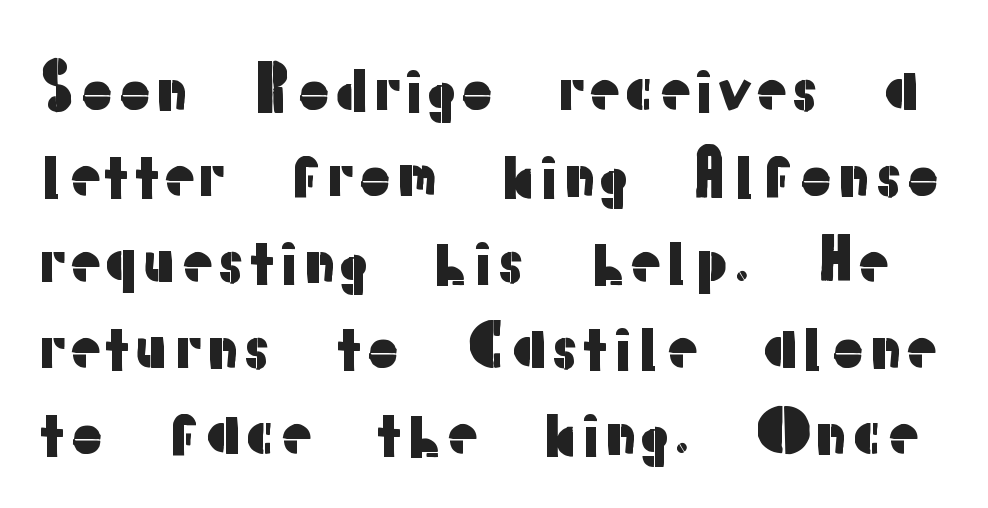
The rendering uses natural spacing where letterforms have individual widths. Each word holds together tightly as a unit, with standard inter-letter gaps. The designer left line spacing at the default. A sans-serif font was chosen for this passage. Letters rest on an invisible, unmarked baseline. It's the straight-up-and-down kind of type.
